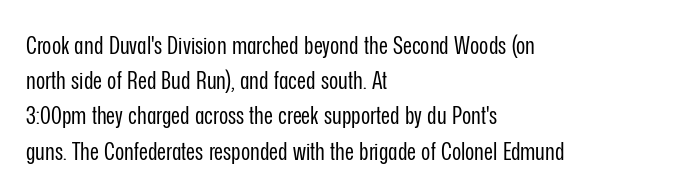
The image shows 25 px text type, upright; set left-aligned, normal line spacing (1.41x), normal letter spacing, not underlined.
